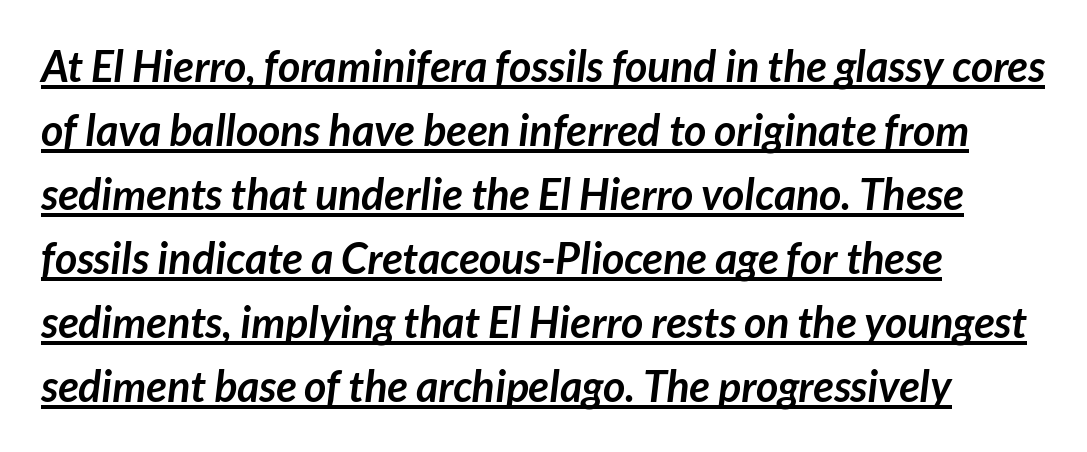
{"serif": "no", "bold": "yes", "weight": "semibold", "width": "normal", "stroke_contrast": "low", "x_height": "medium", "monospaced": "no", "underline": "yes", "align": "left", "line_spacing": "normal", "line_spacing_ratio": 1.49, "letter_spacing": "normal", "letter_spacing_em": 0.0, "glyph_px": 43}
